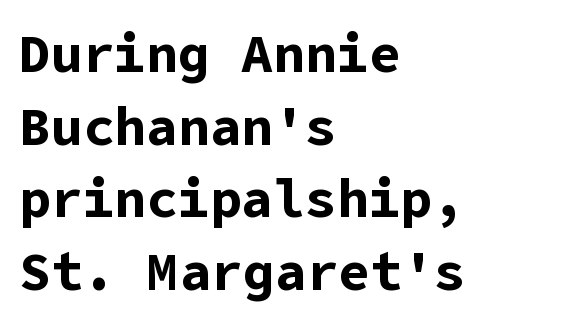
Q: Is the text bold? A: Yes.
Q: Is the text italic (slanted)? A: No, it is upright.
Q: Is the typeface a serif or a sans-serif typeface? A: Sans-serif.
Q: Is the text underlined? A: No.
Q: How is the paragraph aligned? A: Left-aligned.
Q: Is the spacing between letters normal or unusually wide? A: Normal.
Q: Is the spacing between lines tight, normal or loose? A: Normal.
Q: Width (condensed, normal, or wide)? A: Normal.
Q: Stroke contrast? A: Low.
Q: x-height? A: Medium.
